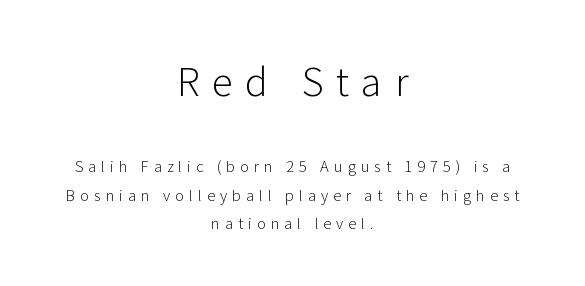
Q: Is the text bold? A: No.
Q: Is the text italic (slanted)? A: No, it is upright.
Q: Is the typeface a serif or a sans-serif typeface? A: Sans-serif.
Q: Is the text underlined? A: No.
Q: How is the paragraph aligned? A: Centered.
Q: Is the spacing between letters normal or unusually wide? A: Unusually wide.
Q: Is the spacing between lines tight, normal or loose? A: Loose.
Q: Which block of text is set in a larger size, the first (top) or the second (bottom)? A: The first (top) one.
Q: Width (condensed, normal, or wide)? A: Normal.
Q: Stroke contrast? A: Low.
Q: x-height? A: Medium.
Q: Monospaced? A: No.
